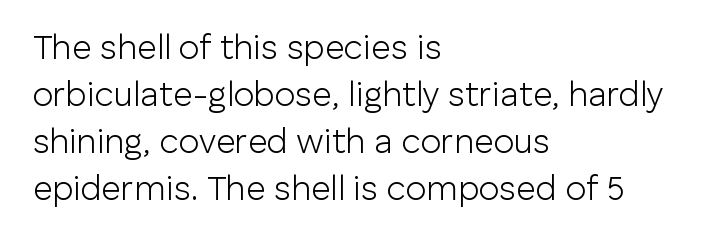
The image shows 34 px light sans-serif type, upright; set left-aligned, normal line spacing (1.38x), normal letter spacing, not underlined; low stroke contrast and a medium x-height.
